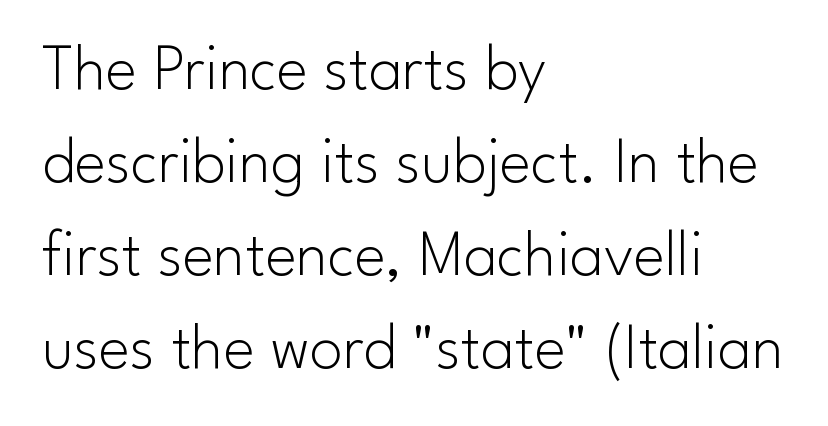
{"serif": "no", "italic": "no", "bold": "no", "weight": "light", "width": "normal", "stroke_contrast": "low", "x_height": "small", "monospaced": "no", "underline": "no", "align": "left", "line_spacing": "normal", "line_spacing_ratio": 1.41, "letter_spacing": "normal", "letter_spacing_em": 0.0, "glyph_px": 66}
